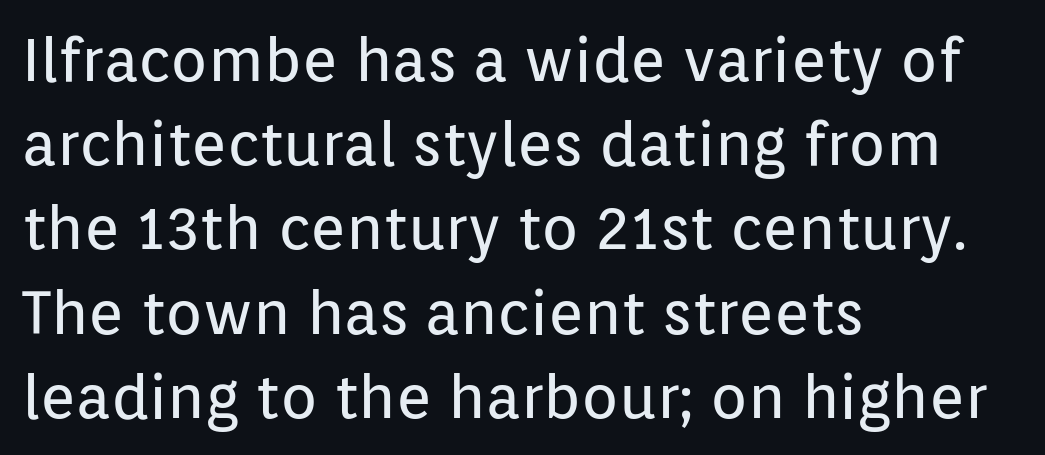
Q: Is the text bold? A: No.
Q: Is the text italic (slanted)? A: No, it is upright.
Q: Is the typeface a serif or a sans-serif typeface? A: Sans-serif.
Q: Is the text underlined? A: No.
Q: How is the paragraph aligned? A: Left-aligned.
Q: Is the spacing between letters normal or unusually wide? A: Normal.
Q: Is the spacing between lines tight, normal or loose? A: Normal.
Q: Width (condensed, normal, or wide)? A: Normal.
Q: Stroke contrast? A: Low.
Q: x-height? A: Medium.
Q: Monospaced? A: No.
